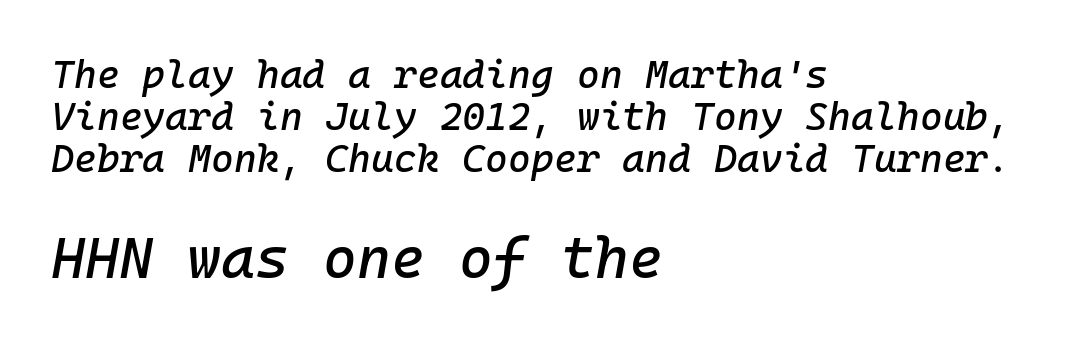
Q: Is the text italic (slanted)? A: Yes, it leans right by about 10 degrees.
Q: Is the text underlined? A: No.
Q: How is the paragraph aligned? A: Left-aligned.
Q: Is the spacing between letters normal or unusually wide? A: Normal.
Q: Is the spacing between lines tight, normal or loose? A: Tight.
Q: Which block of text is set in a larger size, the first (top) or the second (bottom)? A: The second (bottom) one.
Q: Width (condensed, normal, or wide)? A: Normal.
Q: Stroke contrast? A: Low.
Q: x-height? A: Medium.
